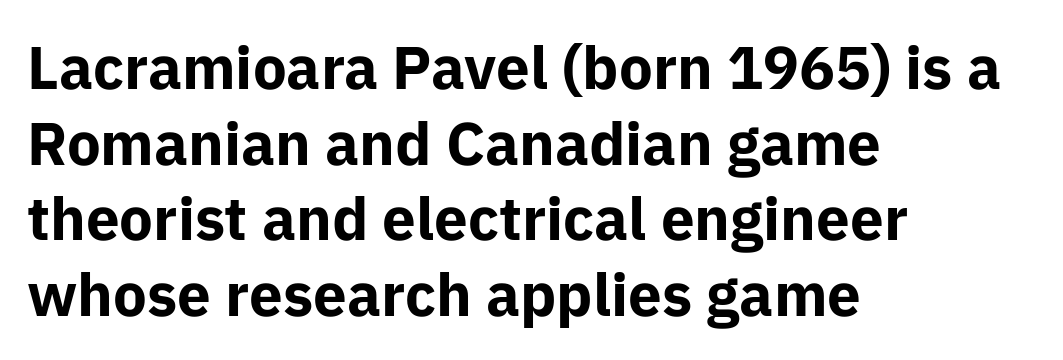
The image shows 60 px bold sans-serif type, upright; set left-aligned, normal line spacing (1.26x), normal letter spacing, not underlined; low stroke contrast and a medium x-height.
